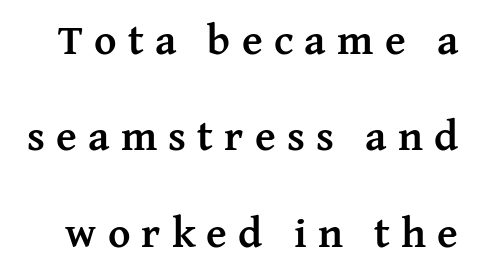
Proportional: the letters do not fall into vertical columns. The string is rendered with underlining switched off. The vertical gap from one line to the next is large. Words appear elongated and porous because spacing is wide.
